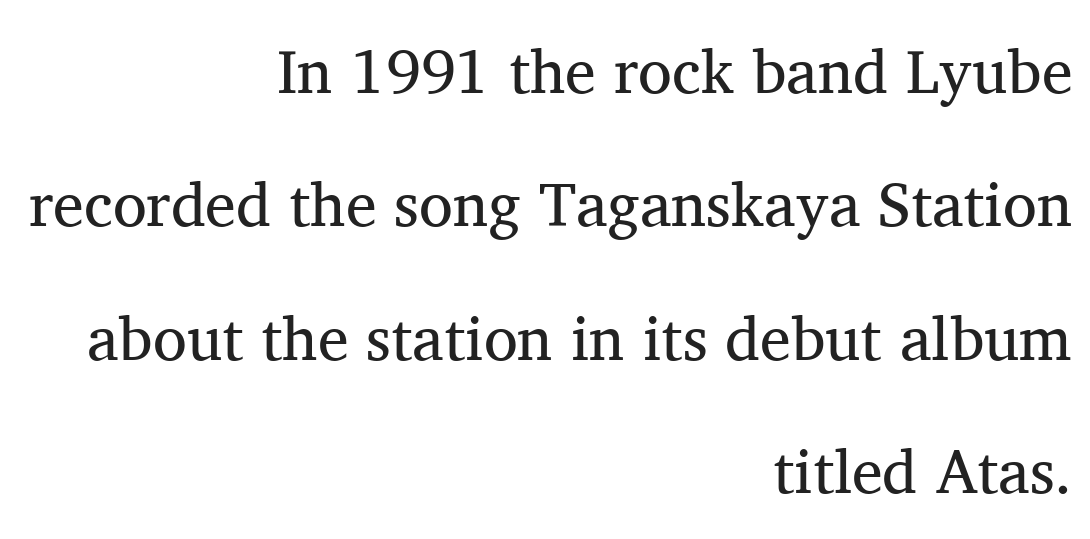
The image shows 62 px regular-weight serif type, upright; set right-aligned, loose line spacing (2.15x), normal letter spacing, not underlined; medium stroke contrast and a medium x-height.
